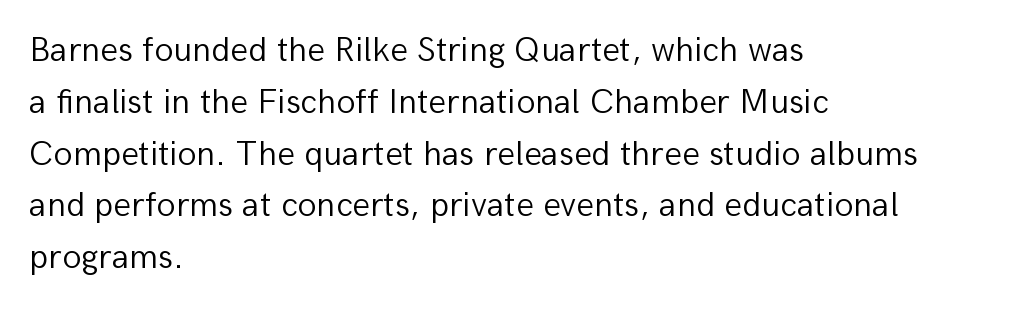
The image shows 35 px light sans-serif type, upright; set left-aligned, normal line spacing (1.48x), normal letter spacing, not underlined; low stroke contrast and a medium x-height.
